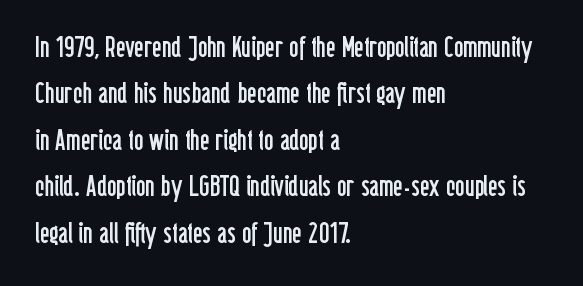
No chunkiness to these letters — they're not bold. The compositor pushed each line to the left boundary. This block has exactly the height ordinary leading produces. The letters stand straight up with perfectly vertical stems. Check where the strokes stop: nothing finishes them off — pure sans.
